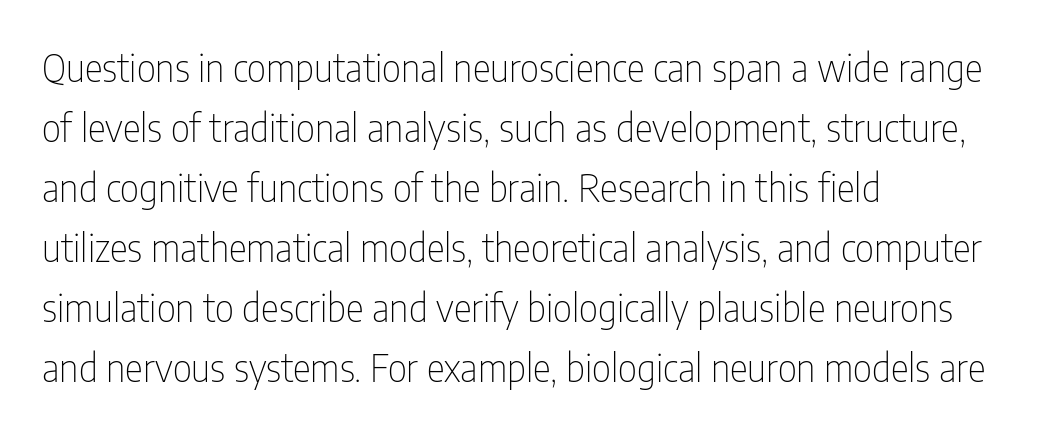
Tall strokes in this sample are plumb rather than angled. Lines of text with bare space underneath. Nothing unusual about the tracking: characters are spaced as the font intends. The vertical gap from one line to the next is medium. Stems here are at most as thick as an everyday book face.
